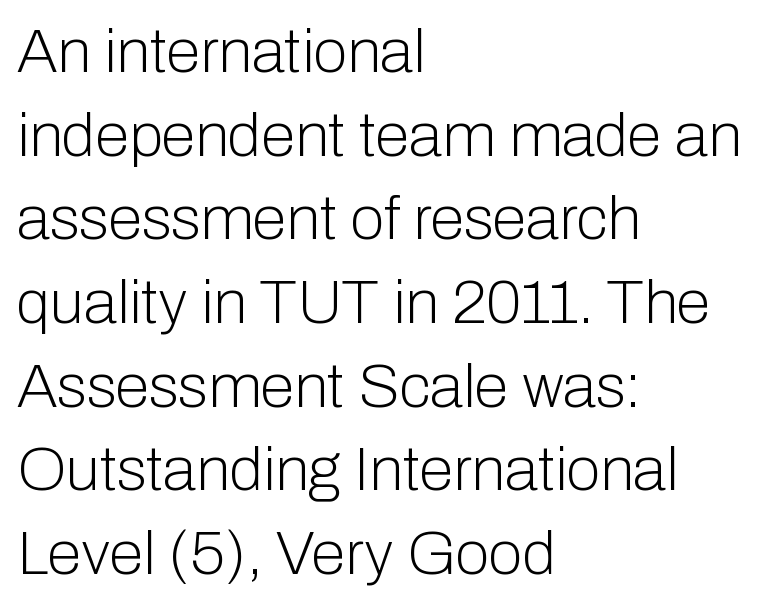
Each row of text sits above clean, open space. Glyph-to-glyph distance matches everyday printed text. The passage shown is typed in a proportional face where columns would drift. Characters remain perfectly vertical along every line.
